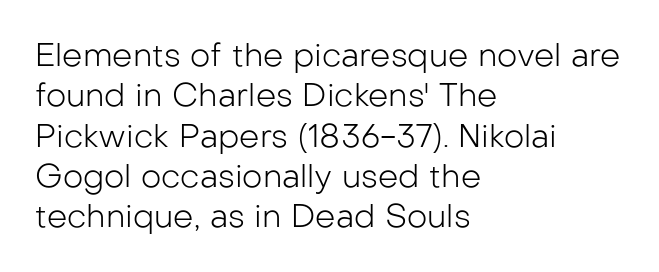
Q: Is the text bold? A: No.
Q: Is the text italic (slanted)? A: No, it is upright.
Q: Is the typeface a serif or a sans-serif typeface? A: Sans-serif.
Q: Is the text underlined? A: No.
Q: How is the paragraph aligned? A: Left-aligned.
Q: Is the spacing between letters normal or unusually wide? A: Normal.
Q: Is the spacing between lines tight, normal or loose? A: Normal.
Q: Width (condensed, normal, or wide)? A: Normal.
Q: Stroke contrast? A: Low.
Q: x-height? A: Medium.
Q: Monospaced? A: No.
